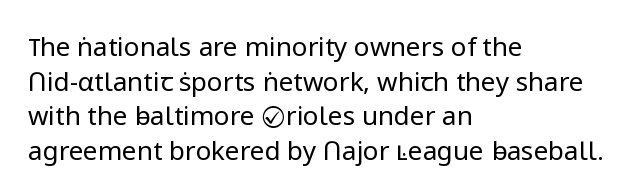
{"italic": "no", "bold": "no", "underline": "no", "align": "left", "line_spacing": "normal", "line_spacing_ratio": 1.33, "letter_spacing": "normal", "letter_spacing_em": 0.0, "glyph_px": 26}
